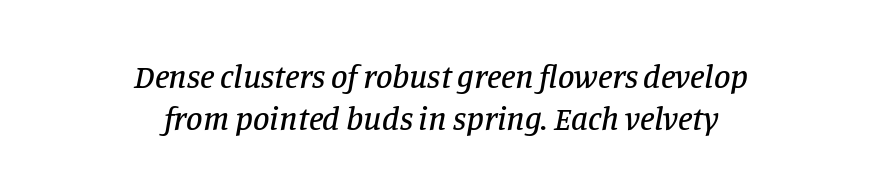
Plain, unruled lines of type. The paragraph has two soft edges and a firm central axis. Vertical spacing — default. The letters sit at their default tracking, neither squeezed nor spread. I'd call this a serif setting — the letters wear small feet.
